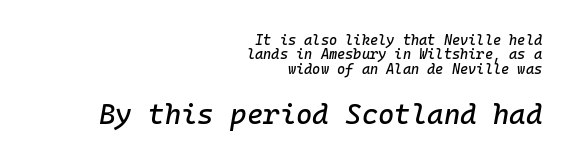
The image shows 28 px text type, italic (leaning right), monospaced; set right-aligned, tight line spacing (1.03x), normal letter spacing, not underlined; the second (bottom) block is 2.0x larger; low stroke contrast and a medium x-height.
